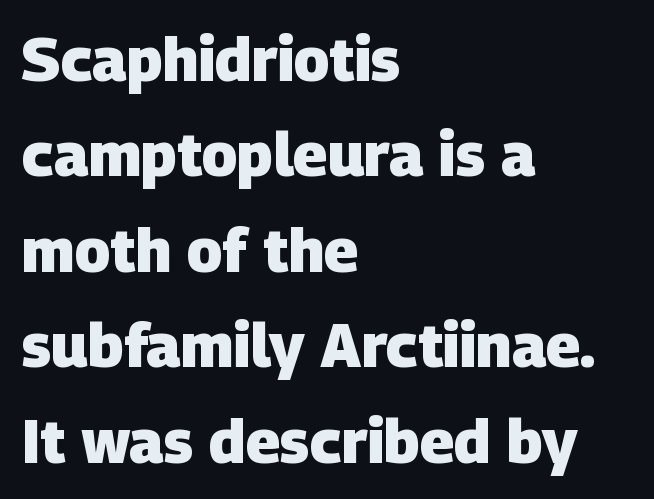
Q: Is the text bold? A: Yes.
Q: Is the typeface a serif or a sans-serif typeface? A: Sans-serif.
Q: Is the text underlined? A: No.
Q: How is the paragraph aligned? A: Left-aligned.
Q: Is the spacing between letters normal or unusually wide? A: Normal.
Q: Is the spacing between lines tight, normal or loose? A: Normal.
Q: Width (condensed, normal, or wide)? A: Normal.
Q: Stroke contrast? A: Low.
Q: x-height? A: Large.
Q: Monospaced? A: No.
